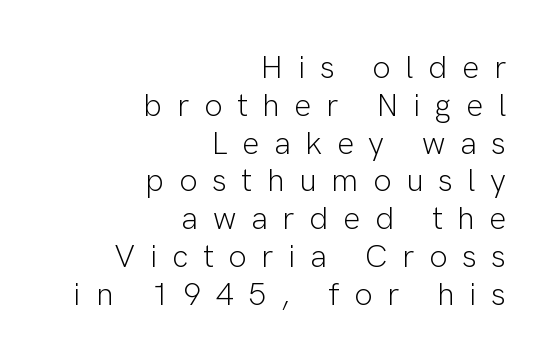
Here the designer chose a conventional face with non-uniform glyph widths. Heaviness? Minimal to ordinary, like unemphasized prose. Tracking value appears strongly positive — letters spread wide. The lettering stays uniformly vertical, giving the passage a roman look. Lines of text with bare space underneath.
